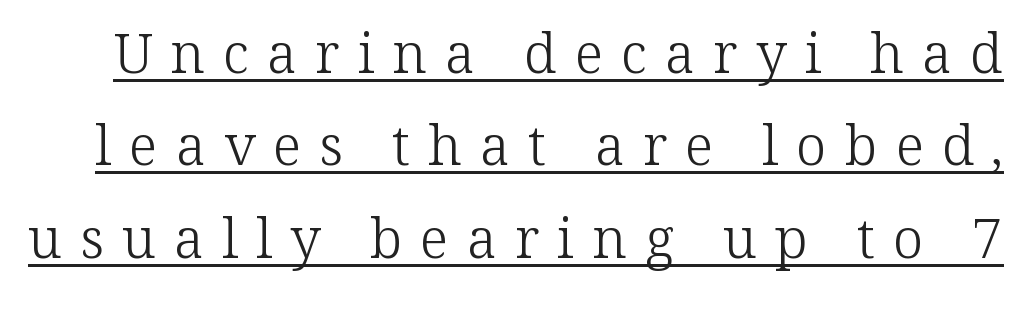
The image shows 55 px light serif type, upright; set normal line spacing (1.68x), unusually wide letter spacing (+0.33 em), underlined; low stroke contrast and a medium x-height.
